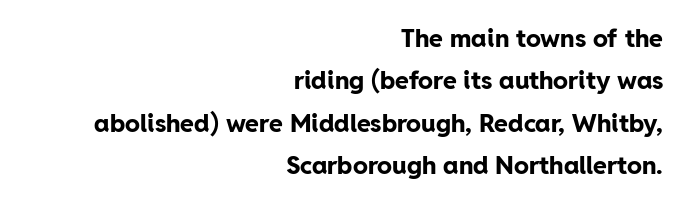
Q: Is the text bold? A: Yes.
Q: Is the text italic (slanted)? A: No, it is upright.
Q: Is the text underlined? A: No.
Q: How is the paragraph aligned? A: Right-aligned.
Q: Is the spacing between letters normal or unusually wide? A: Normal.
Q: Is the spacing between lines tight, normal or loose? A: Normal.
